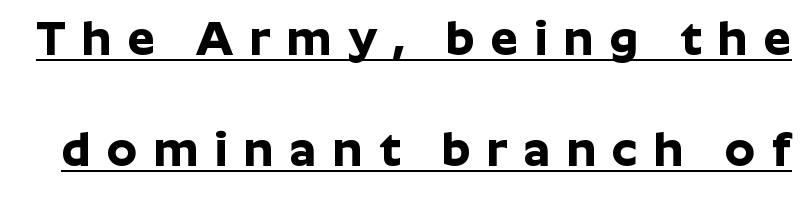
{"serif": "no", "italic": "no", "bold": "yes", "weight": "bold", "width": "normal", "stroke_contrast": "low", "x_height": "medium", "monospaced": "no", "underline": "yes", "line_spacing": "loose", "line_spacing_ratio": 2.32, "letter_spacing": "wide", "letter_spacing_em": 0.34, "glyph_px": 48}
